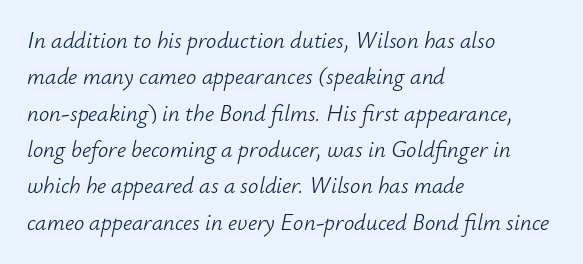
The image shows 23 px text type, italic (leaning right); set left-aligned, normal line spacing (1.58x), normal letter spacing, not underlined.
